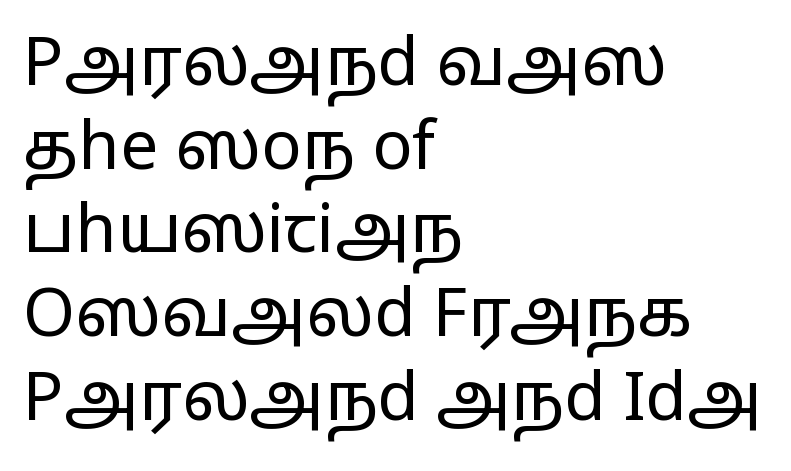
{"serif": "no", "italic": "no", "bold": "no", "weight": "regular", "width": "wide", "stroke_contrast": "low", "x_height": "medium", "monospaced": "no", "underline": "no", "align": "left", "line_spacing": "normal", "line_spacing_ratio": 1.25, "letter_spacing": "normal", "letter_spacing_em": 0.0, "glyph_px": 67}
